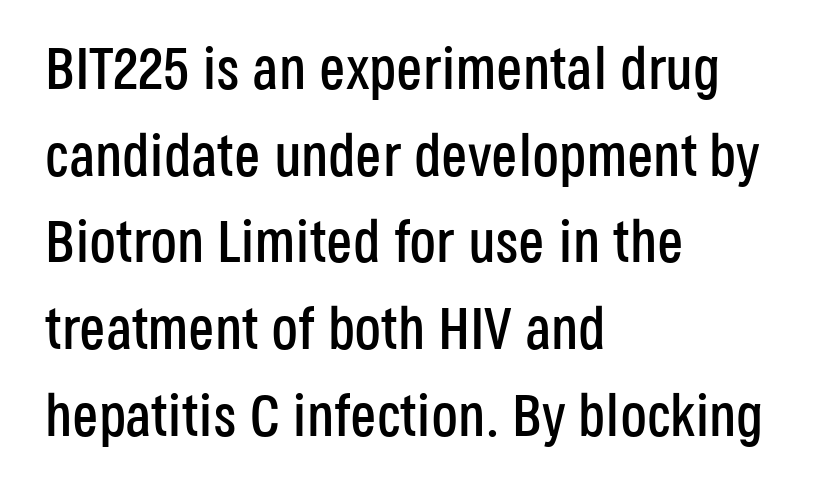
{"serif": "no", "italic": "no", "width": "condensed", "stroke_contrast": "low", "x_height": "large", "monospaced": "no", "underline": "no", "align": "left", "line_spacing": "normal", "line_spacing_ratio": 1.47, "letter_spacing": "normal", "letter_spacing_em": 0.0, "glyph_px": 59}
